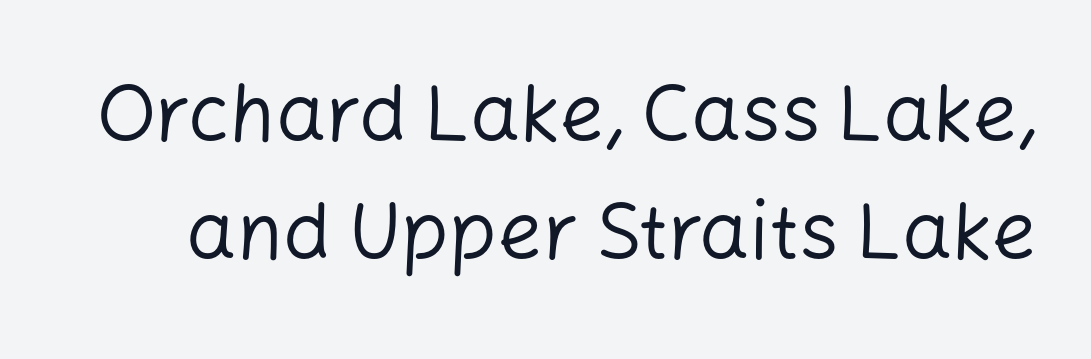
{"serif": "no", "italic": "no", "bold": "no", "weight": "regular", "width": "normal", "stroke_contrast": "low", "x_height": "medium", "monospaced": "no", "underline": "no", "line_spacing": "normal", "line_spacing_ratio": 1.5, "letter_spacing": "normal", "letter_spacing_em": 0.0, "glyph_px": 79}
